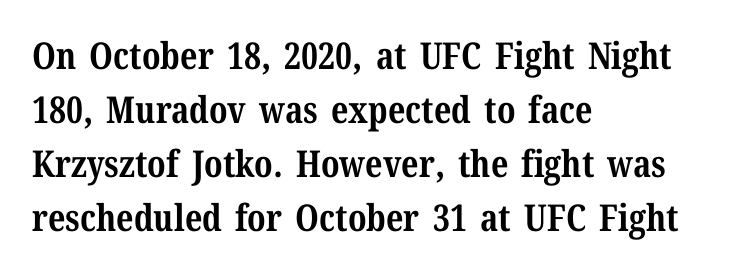
{"serif": "yes", "italic": "no", "bold": "yes", "weight": "bold", "width": "normal", "stroke_contrast": "medium", "x_height": "medium", "monospaced": "no", "underline": "no", "align": "left", "line_spacing": "normal", "line_spacing_ratio": 1.46, "letter_spacing": "normal", "letter_spacing_em": 0.0, "glyph_px": 37}
